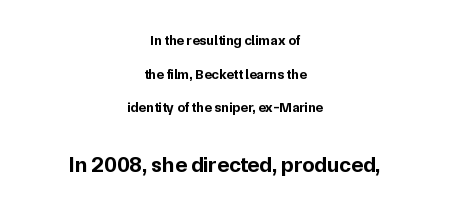
{"italic": "no", "bold": "yes", "underline": "no", "align": "center", "line_spacing": "loose", "line_spacing_ratio": 2.41, "letter_spacing": "normal", "letter_spacing_em": 0.0, "larger_block": "second", "size_ratio": 1.57, "glyph_px": 22}
